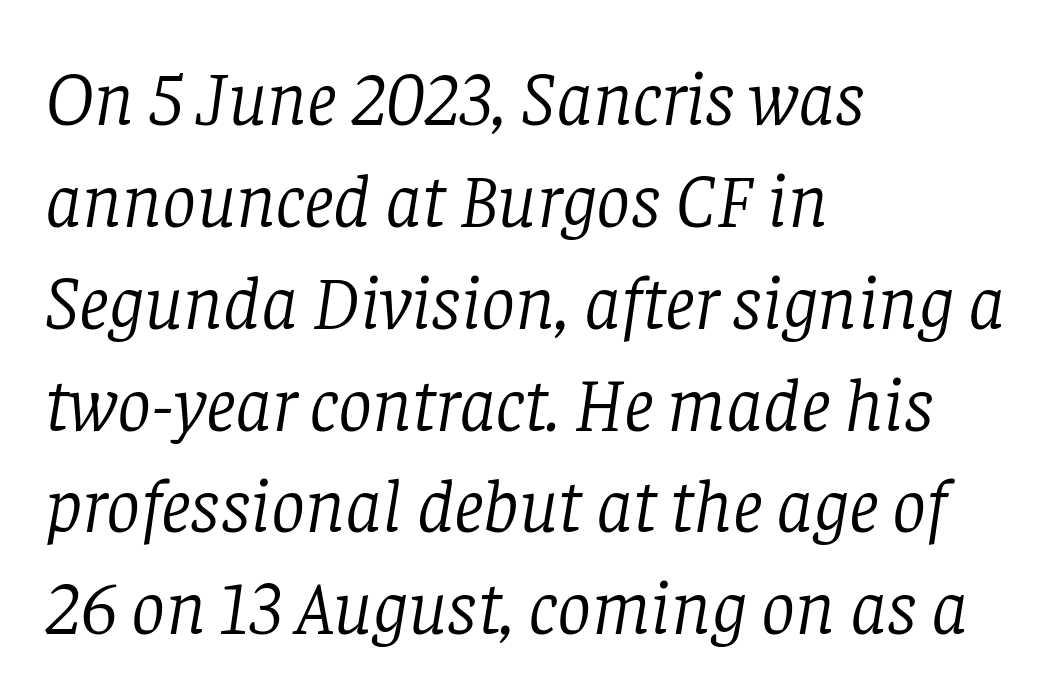
Q: Is the text bold? A: No.
Q: Is the text italic (slanted)? A: Yes, it leans right by about 8 degrees.
Q: Is the typeface a serif or a sans-serif typeface? A: Serif.
Q: Is the text underlined? A: No.
Q: How is the paragraph aligned? A: Left-aligned.
Q: Is the spacing between letters normal or unusually wide? A: Normal.
Q: Is the spacing between lines tight, normal or loose? A: Normal.
Q: Width (condensed, normal, or wide)? A: Normal.
Q: Stroke contrast? A: Low.
Q: x-height? A: Large.
Q: Monospaced? A: No.
